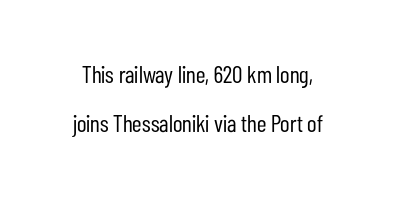
The image shows 24 px text type, upright; set loose line spacing (2.05x), normal letter spacing, not underlined.
